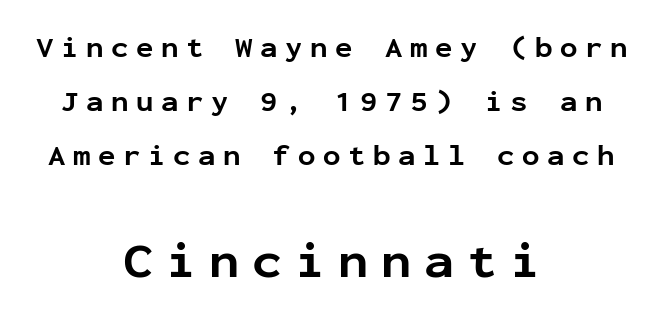
{"serif": "no", "italic": "no", "bold": "yes", "weight": "bold", "width": "normal", "stroke_contrast": "low", "x_height": "medium", "monospaced": "yes", "underline": "no", "align": "center", "line_spacing_ratio": 1.86, "letter_spacing": "wide", "letter_spacing_em": 0.26, "larger_block": "second", "size_ratio": 1.72, "glyph_px": 50}
